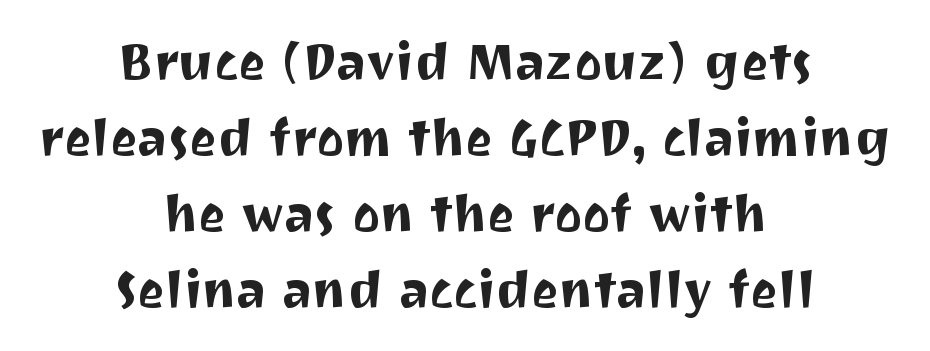
The image shows 52 px sans-serif type, upright; set centered, normal line spacing (1.46x), normal letter spacing, not underlined; medium stroke contrast and a medium x-height.
